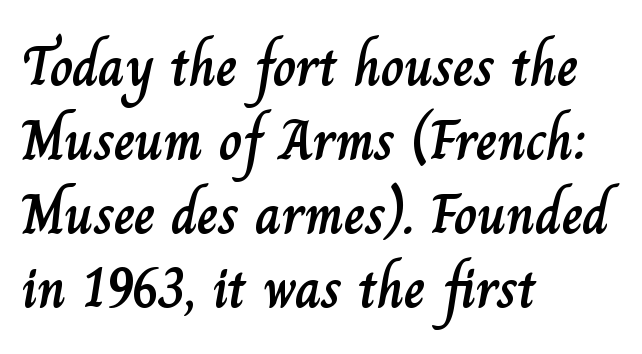
{"width": "normal", "stroke_contrast": "low", "x_height": "small", "monospaced": "no", "underline": "no", "align": "left", "line_spacing": "normal", "line_spacing_ratio": 1.3, "letter_spacing": "normal", "letter_spacing_em": 0.0, "glyph_px": 57}
